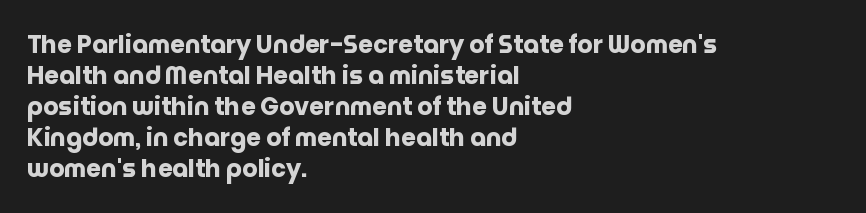
{"italic": "no", "bold": "yes", "underline": "no", "align": "left", "line_spacing": "normal", "line_spacing_ratio": 1.29, "letter_spacing": "normal", "letter_spacing_em": 0.0, "glyph_px": 24}
